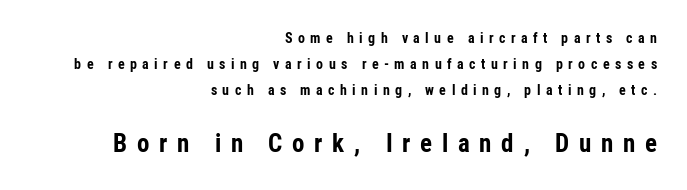
In this sample the second text group is rendered at the bigger scale. Notice how the passage keeps a crisp vertical edge on the right only. What stands out about the letter spacing? Its width — letters are far apart. The typography opts for an upright posture over an oblique one.
